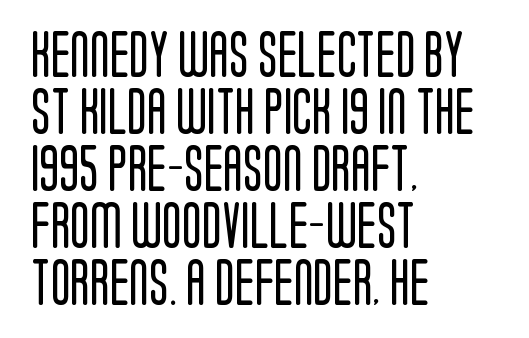
Q: Is the text bold? A: No.
Q: Is the text italic (slanted)? A: No, it is upright.
Q: Is the typeface a serif or a sans-serif typeface? A: Sans-serif.
Q: Is the text underlined? A: No.
Q: How is the paragraph aligned? A: Left-aligned.
Q: Is the spacing between letters normal or unusually wide? A: Normal.
Q: Width (condensed, normal, or wide)? A: Condensed.
Q: Stroke contrast? A: Low.
Q: x-height? A: Large.
Q: Monospaced? A: No.
